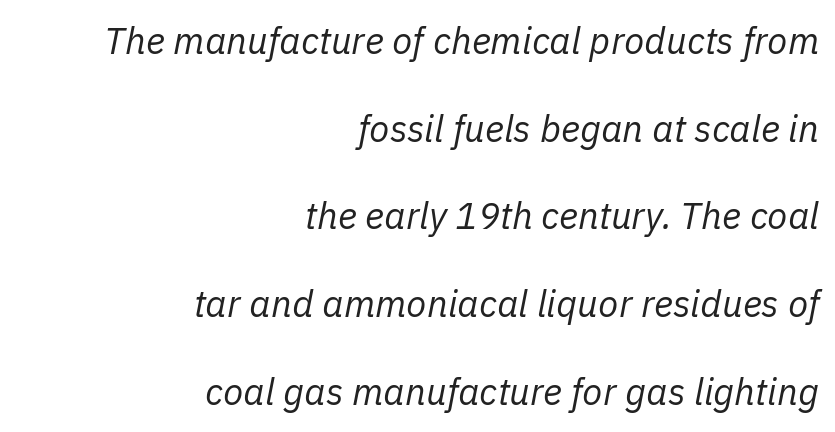
Q: Is the text bold? A: No.
Q: Is the text italic (slanted)? A: Yes, it leans right by about 11 degrees.
Q: Is the text underlined? A: No.
Q: How is the paragraph aligned? A: Right-aligned.
Q: Is the spacing between letters normal or unusually wide? A: Normal.
Q: Is the spacing between lines tight, normal or loose? A: Loose.
Q: Width (condensed, normal, or wide)? A: Normal.
Q: Stroke contrast? A: Low.
Q: x-height? A: Medium.
Q: Monospaced? A: No.
